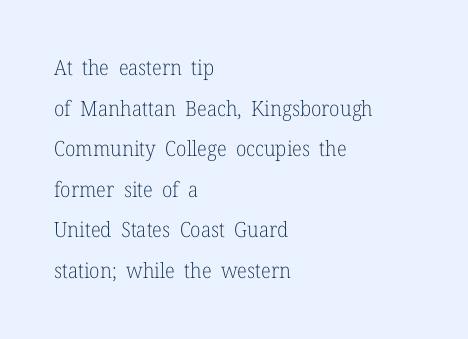
{"italic": "no", "bold": "no", "underline": "no", "align": "left", "line_spacing": "loose", "line_spacing_ratio": 1.93, "letter_spacing": "normal", "letter_spacing_em": 0.0, "glyph_px": 21}
